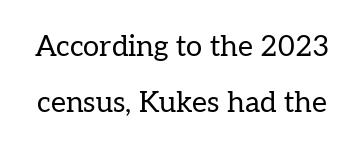
Q: Is the text bold? A: No.
Q: Is the text italic (slanted)? A: No, it is upright.
Q: Is the typeface a serif or a sans-serif typeface? A: Serif.
Q: Is the text underlined? A: No.
Q: Is the spacing between letters normal or unusually wide? A: Normal.
Q: Is the spacing between lines tight, normal or loose? A: Loose.
Q: Width (condensed, normal, or wide)? A: Normal.
Q: Stroke contrast? A: Low.
Q: x-height? A: Medium.
Q: Monospaced? A: No.
